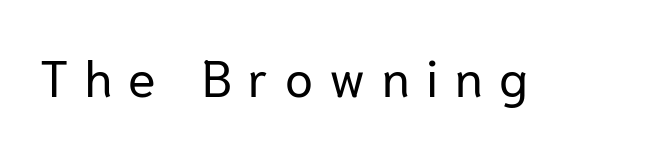
Q: Is the text bold? A: No.
Q: Is the text italic (slanted)? A: No, it is upright.
Q: Is the typeface a serif or a sans-serif typeface? A: Sans-serif.
Q: Is the text underlined? A: No.
Q: Is the spacing between letters normal or unusually wide? A: Unusually wide.
Q: Width (condensed, normal, or wide)? A: Normal.
Q: Stroke contrast? A: Low.
Q: x-height? A: Medium.
Q: Monospaced? A: No.
